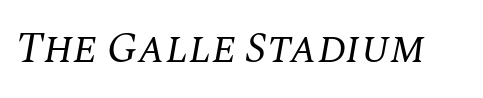
{"serif": "yes", "italic": "yes", "lean": "right", "slant_degrees": 10, "bold": "no", "weight": "regular", "width": "normal", "stroke_contrast": "medium", "x_height": "large", "monospaced": "no", "underline": "no", "letter_spacing": "normal", "letter_spacing_em": 0.0, "glyph_px": 43}
